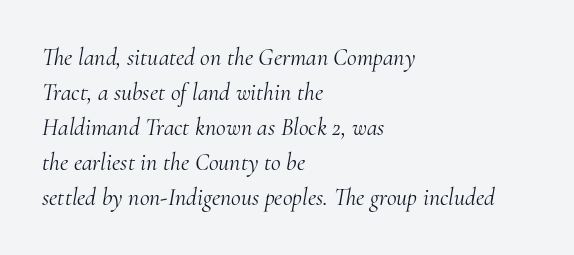
Q: Is the text bold? A: No.
Q: Is the text italic (slanted)? A: Yes, it leans right by about 10 degrees.
Q: Is the text underlined? A: No.
Q: How is the paragraph aligned? A: Left-aligned.
Q: Is the spacing between letters normal or unusually wide? A: Normal.
Q: Is the spacing between lines tight, normal or loose? A: Normal.
